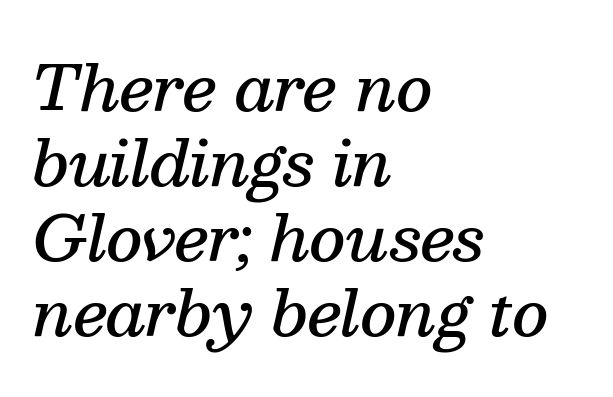
The image shows 62 px semibold serif type, italic (leaning right); set left-aligned, line spacing 1.21x, normal letter spacing, not underlined; medium stroke contrast and a medium x-height.
